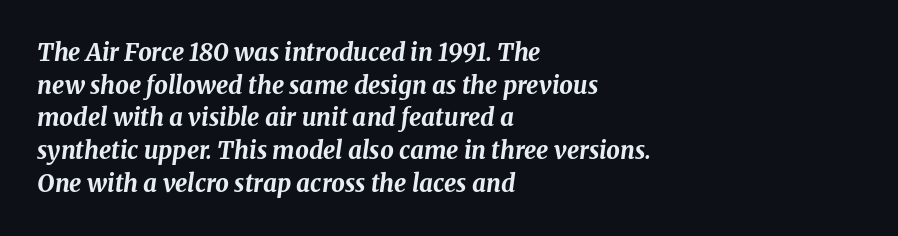
Q: Is the text bold? A: Yes.
Q: Is the text italic (slanted)? A: Yes, it leans right by about 8 degrees.
Q: Is the text underlined? A: No.
Q: How is the paragraph aligned? A: Left-aligned.
Q: Is the spacing between letters normal or unusually wide? A: Normal.
Q: Is the spacing between lines tight, normal or loose? A: Normal.
